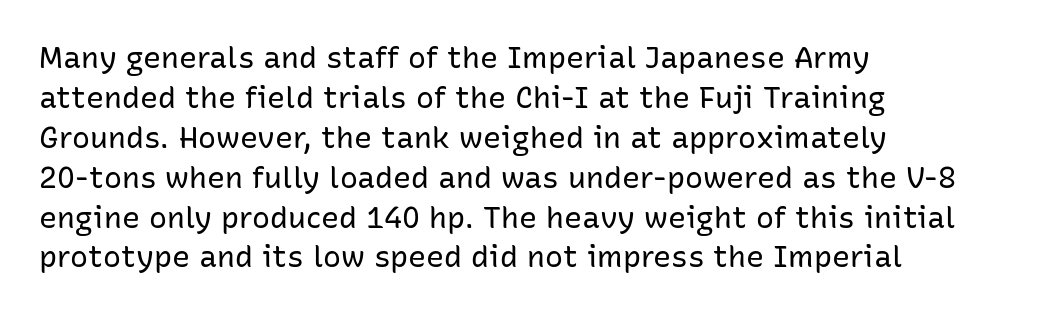
Weight class: somewhere from thin through regular. A bare baseline throughout the passage. The lines are quadded left. Is this a fixed-width face? No — the glyphs have proportional, varying widths.
